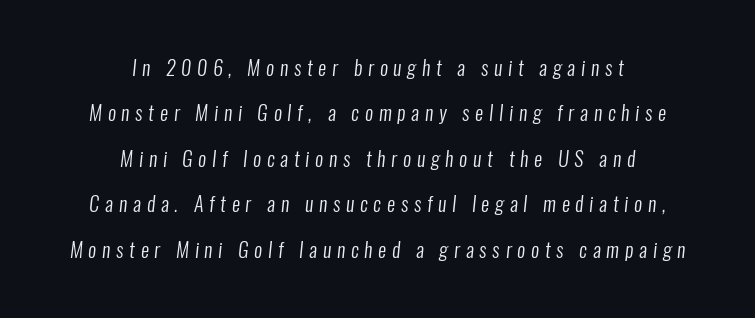
{"bold": "no", "underline": "no", "align": "center", "line_spacing": "loose", "line_spacing_ratio": 2.27, "letter_spacing": "wide", "letter_spacing_em": 0.29, "glyph_px": 20}
